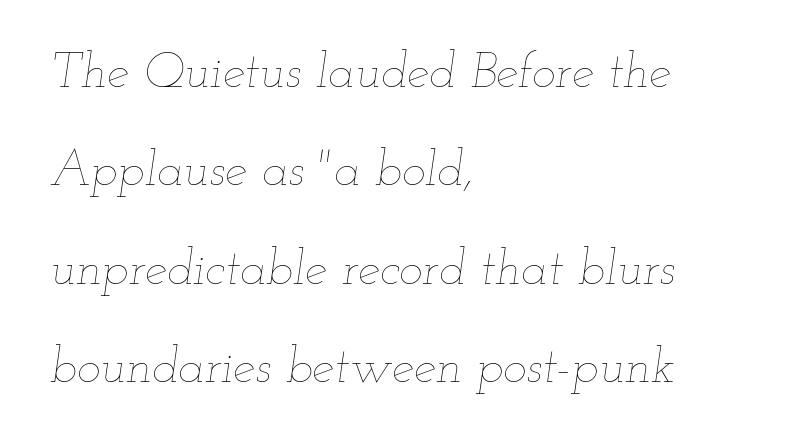
Descenders hang freely into open space. The strokes carry an ordinary text weight at most. Rows of type keep a wide berth in the vertical direction. These lines are rendered in a variable-pitch font.
